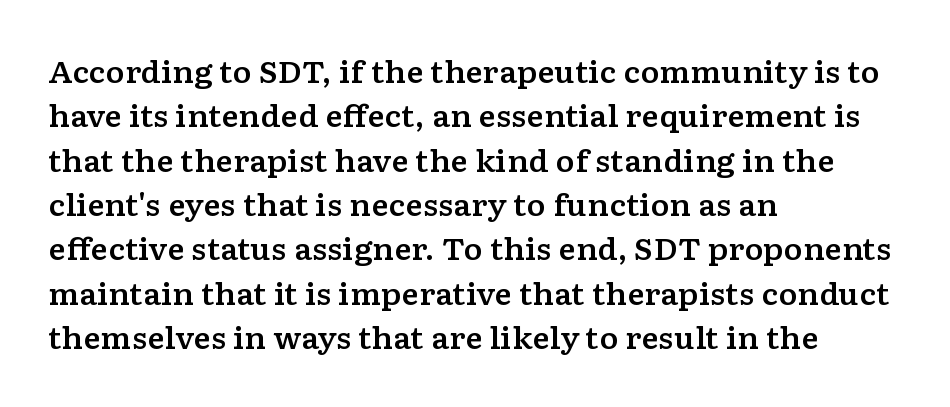
Words appear dense and cohesive because spacing is normal. Letters rest on an invisible, unmarked baseline. Note the varied advance widths — an 'i' is clearly narrower than an 'm'. Reading down the column, the eye jumps a familiar distance to each next line. Posture: upright roman. Short and long lines alike share a common starting point at left.
